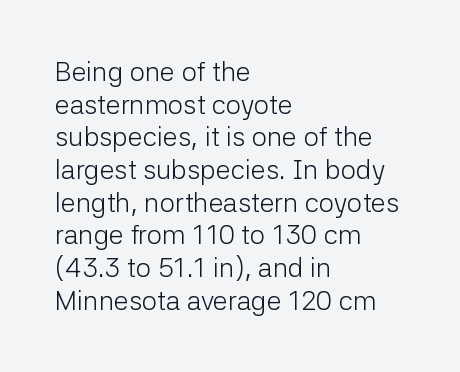
What stands out about the letter spacing? Nothing — it is the standard amount. This is not heavy type; no bold has been used. Just letters on the line, the space beneath them empty. Notice how the stems are strictly vertical — no italics here. This rendering uses left alignment, leaving the right contour irregular.
